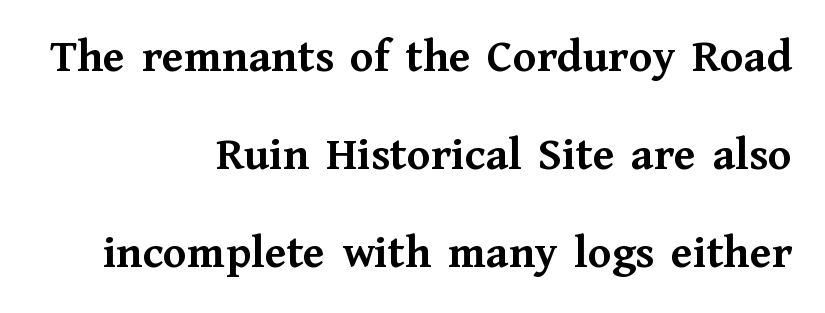
The image shows 48 px semibold serif type, upright; set right-aligned, loose line spacing (2.04x), normal letter spacing, not underlined; medium stroke contrast and a medium x-height.
